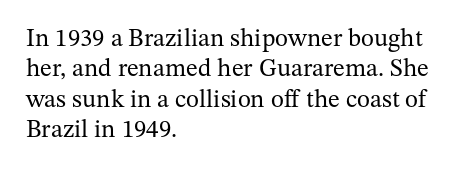
Nope, not italic — everything's standing straight. Only glyphs here, with clear space below each row. Leftover space on each line is placed entirely after the last word. The gaps between neighbouring characters are ordinary and unremarkable. A light-to-regular cut is what we see here.
